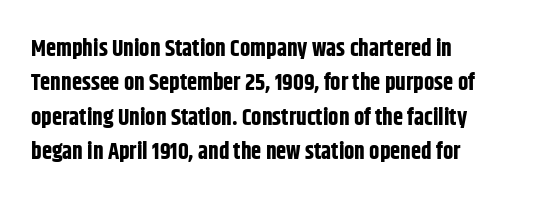
{"italic": "no", "bold": "yes", "underline": "no", "align": "left", "line_spacing": "normal", "line_spacing_ratio": 1.5, "letter_spacing": "normal", "letter_spacing_em": 0.0, "glyph_px": 23}
